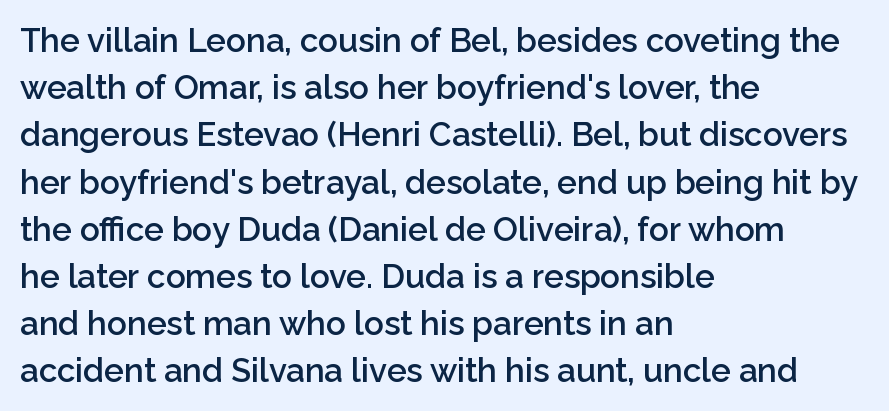
{"serif": "no", "italic": "no", "bold": "semi", "weight": "semibold", "width": "normal", "stroke_contrast": "low", "x_height": "medium", "monospaced": "no", "underline": "no", "align": "left", "line_spacing": "normal", "line_spacing_ratio": 1.43, "letter_spacing": "normal", "letter_spacing_em": 0.0, "glyph_px": 33}
